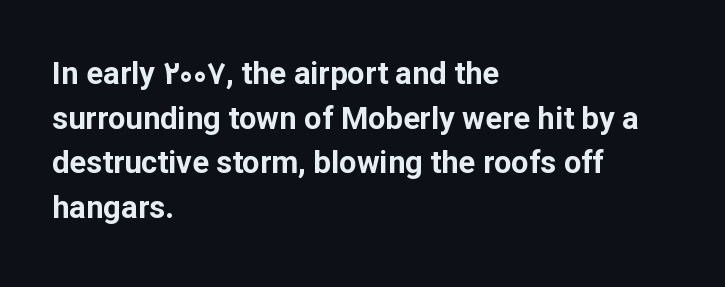
The image shows 31 px bold sans-serif type, upright; set left-aligned, normal line spacing (1.44x), normal letter spacing, not underlined; low stroke contrast and a medium x-height.
